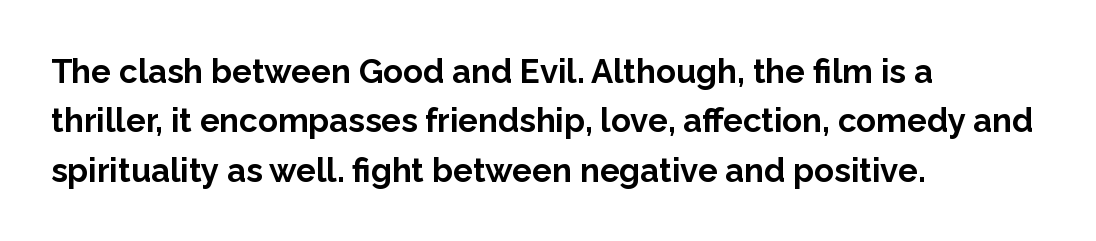
The lettering stays uniformly vertical, giving the passage a roman look. The type is set solid horizontally, with unmodified tracking. This sample has the flowing, uneven cadence of proportional lettering. These lines are set flush left with a ragged right edge. Honestly, there is no underline to notice here at all.
